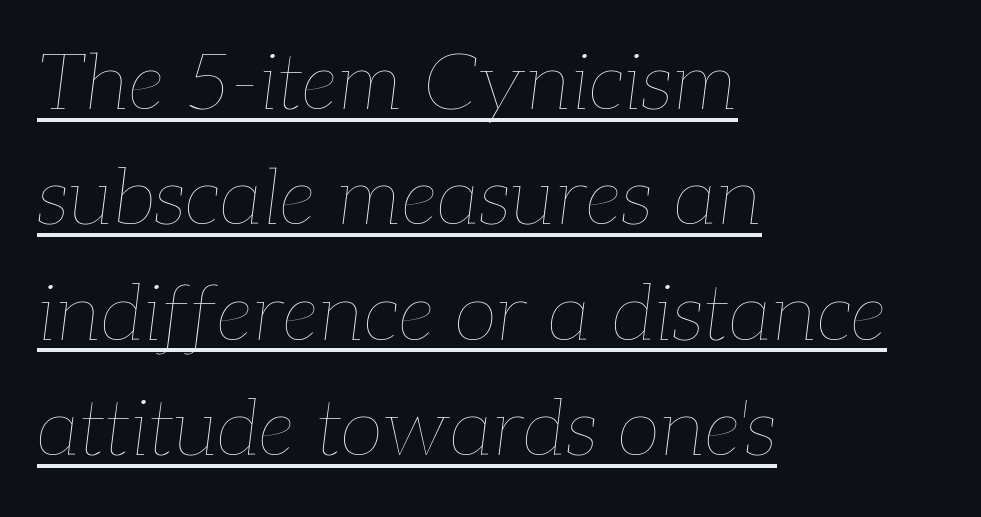
{"italic": "yes", "lean": "right", "slant_degrees": 7, "bold": "no", "weight": "thin", "width": "normal", "stroke_contrast": "low", "x_height": "medium", "monospaced": "no", "underline": "yes", "align": "left", "line_spacing": "normal", "line_spacing_ratio": 1.46, "letter_spacing": "normal", "letter_spacing_em": 0.0, "glyph_px": 79}
